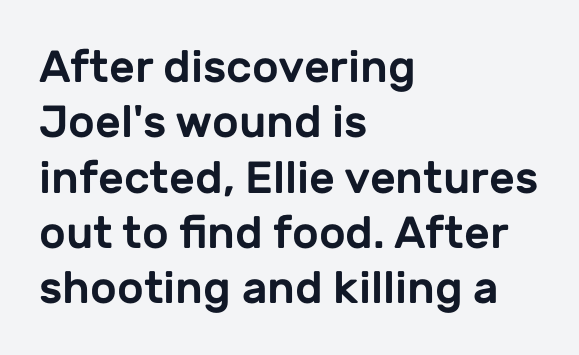
The image shows 45 px sans-serif type, upright; set left-aligned, line spacing 1.23x, normal letter spacing, not underlined; low stroke contrast and a medium x-height.
